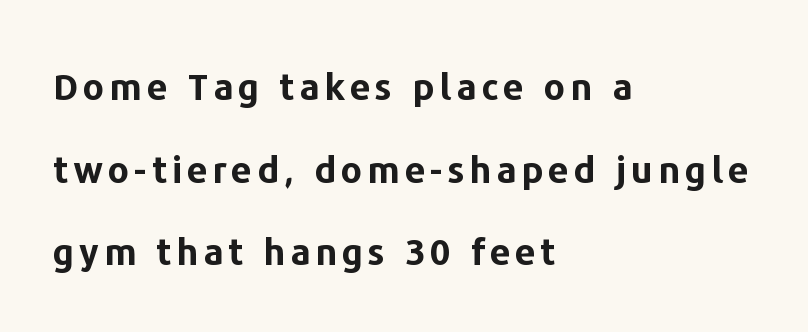
Does the lettering tilt? It doesn't — this is upright. The letters are bold, with thick, heavy strokes. The passage shown is typed in a proportional face where columns would drift. The leading is generous, giving the passage an open texture. This is sans-serif lettering, the kind often seen on screens and signage. Each row of text sits above clean, open space.
